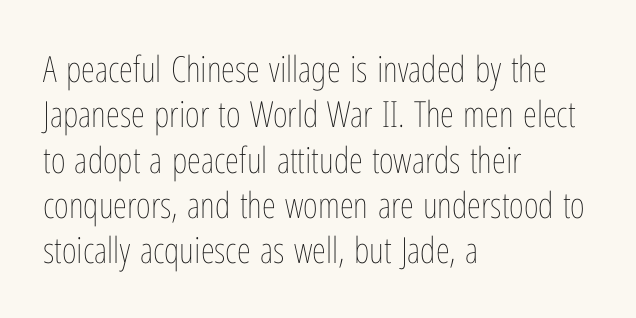
The image shows 36 px thin, condensed type, upright; set left-aligned, normal line spacing (1.26x), normal letter spacing, not underlined; low stroke contrast and a medium x-height.
